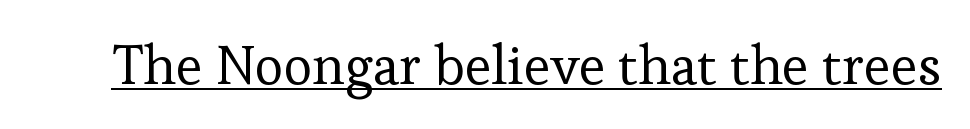
{"serif": "yes", "italic": "no", "bold": "no", "weight": "regular", "width": "normal", "stroke_contrast": "low", "x_height": "medium", "monospaced": "no", "underline": "yes", "letter_spacing": "normal", "letter_spacing_em": 0.0, "glyph_px": 55}
